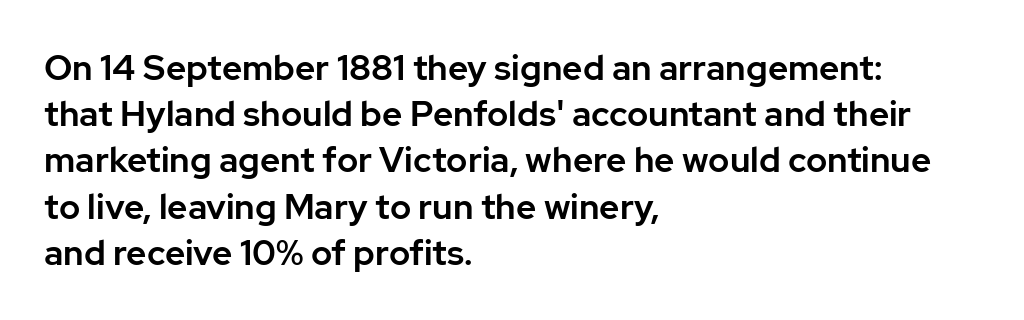
The image shows 35 px sans-serif type, upright; set left-aligned, normal line spacing (1.32x), normal letter spacing, not underlined; low stroke contrast and a medium x-height.
